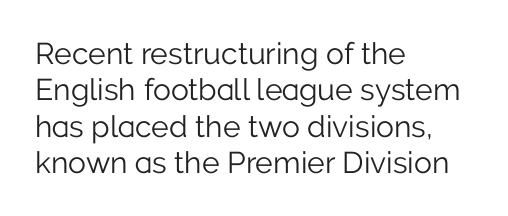
The image shows 30 px light sans-serif type, upright; set left-aligned, line spacing 1.21x, normal letter spacing, not underlined; low stroke contrast and a medium x-height.
